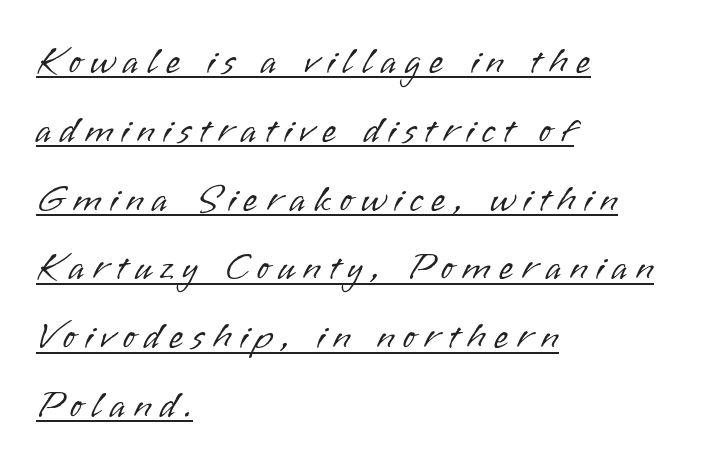
{"serif": "no", "bold": "no", "weight": "light", "width": "normal", "stroke_contrast": "low", "x_height": "small", "monospaced": "no", "underline": "yes", "align": "left", "line_spacing_ratio": 1.86, "letter_spacing": "wide", "letter_spacing_em": 0.23, "glyph_px": 37}
